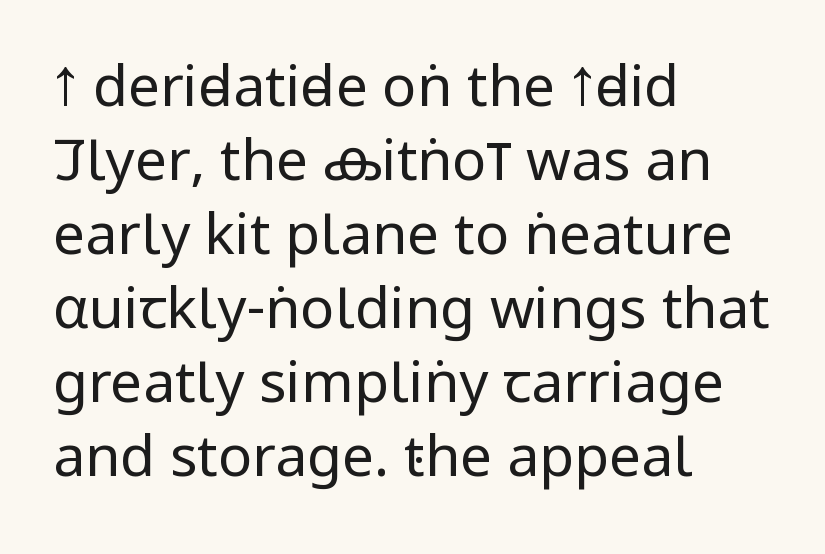
Proportional: the letters do not fall into vertical columns. Notice how descenders clear the ascenders below comfortably — that's standard leading. Nothing sits at the stroke ends, so this counts as sans-serif. Letters have the restrained weight of plain body copy at most. Reading down the block, your eye returns to a fixed left position each line. The glyphs are unaccompanied by any horizontal stroke below them.
